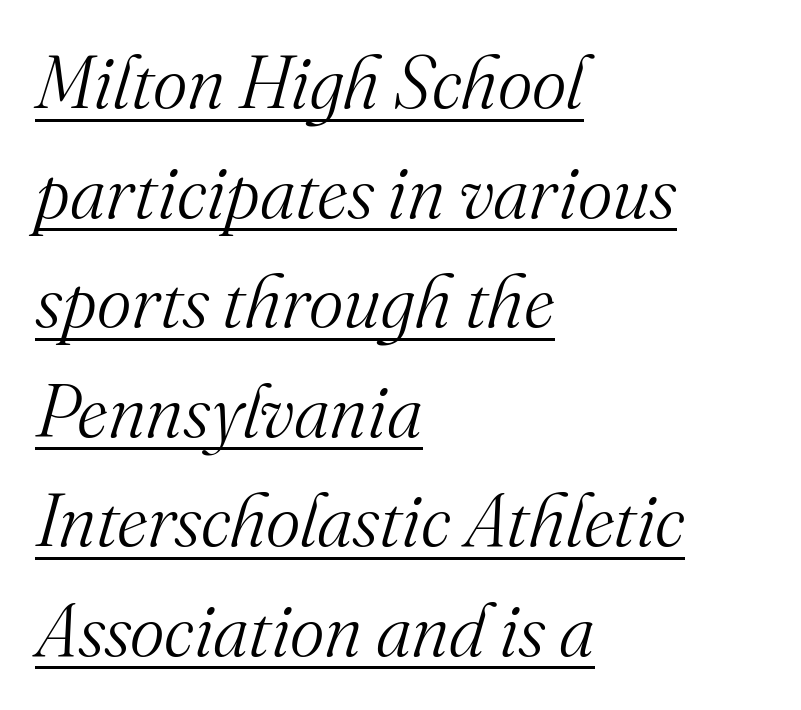
The image shows 74 px light serif type, italic (leaning right); set left-aligned, normal line spacing (1.48x), normal letter spacing, underlined; medium stroke contrast and a small x-height.
